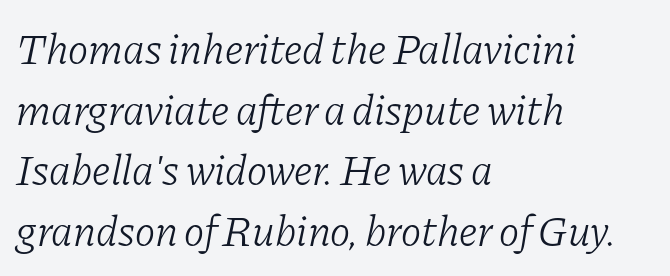
{"serif": "yes", "italic": "yes", "lean": "right", "slant_degrees": 11, "bold": "no", "weight": "light", "width": "normal", "stroke_contrast": "low", "x_height": "medium", "monospaced": "no", "underline": "no", "align": "left", "line_spacing": "normal", "line_spacing_ratio": 1.41, "letter_spacing": "normal", "letter_spacing_em": 0.0, "glyph_px": 43}
